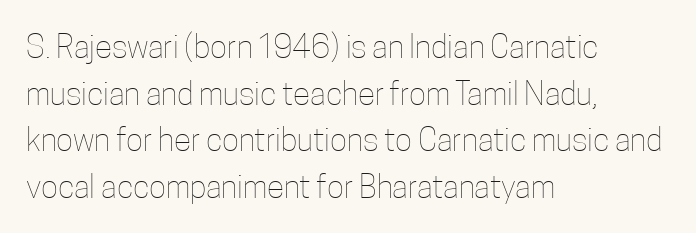
The image shows 32 px thin, condensed type, upright; set left-aligned, normal line spacing (1.46x), normal letter spacing, not underlined; low stroke contrast and a medium x-height.
